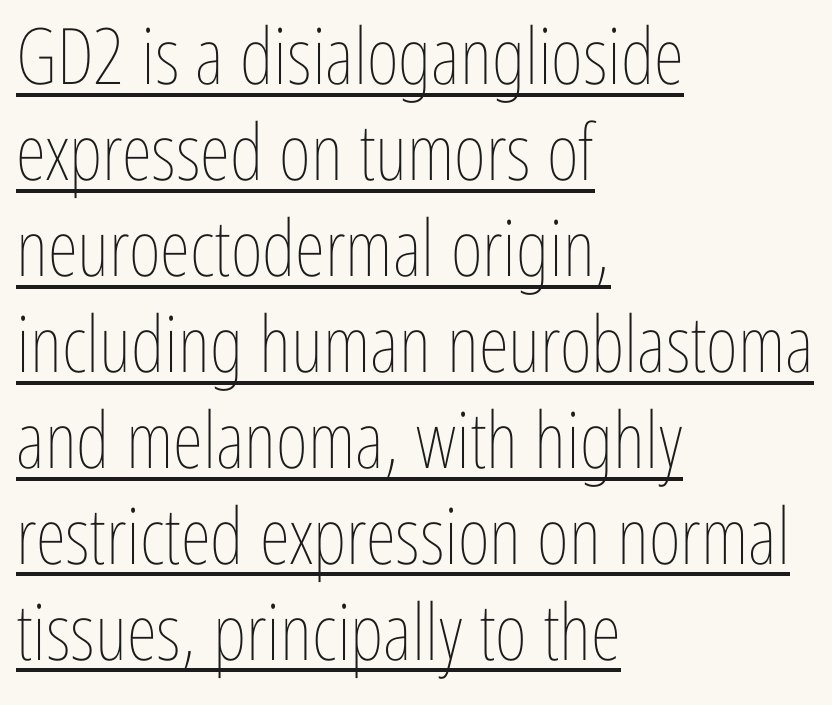
This reads as an unemphasized weight, regular at the heaviest. You could not count columns in this text — the font is proportionally spaced. A student would call this left alignment; a typographer would say flush left, rag right. The type sits square on the baseline with zero lean.
